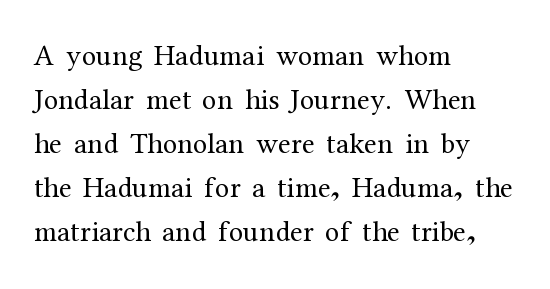
{"serif": "yes", "italic": "no", "bold": "no", "weight": "regular", "width": "normal", "stroke_contrast": "medium", "x_height": "medium", "monospaced": "no", "underline": "no", "align": "left", "line_spacing": "normal", "line_spacing_ratio": 1.52, "letter_spacing": "normal", "letter_spacing_em": 0.0, "glyph_px": 29}
